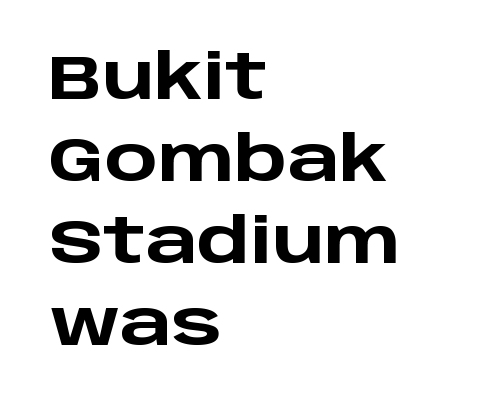
Q: Is the text bold? A: Yes.
Q: Is the text italic (slanted)? A: No, it is upright.
Q: Is the typeface a serif or a sans-serif typeface? A: Sans-serif.
Q: Is the text underlined? A: No.
Q: How is the paragraph aligned? A: Left-aligned.
Q: Is the spacing between letters normal or unusually wide? A: Normal.
Q: Is the spacing between lines tight, normal or loose? A: Normal.
Q: Width (condensed, normal, or wide)? A: Wide.
Q: Stroke contrast? A: Low.
Q: x-height? A: Large.
Q: Monospaced? A: No.
